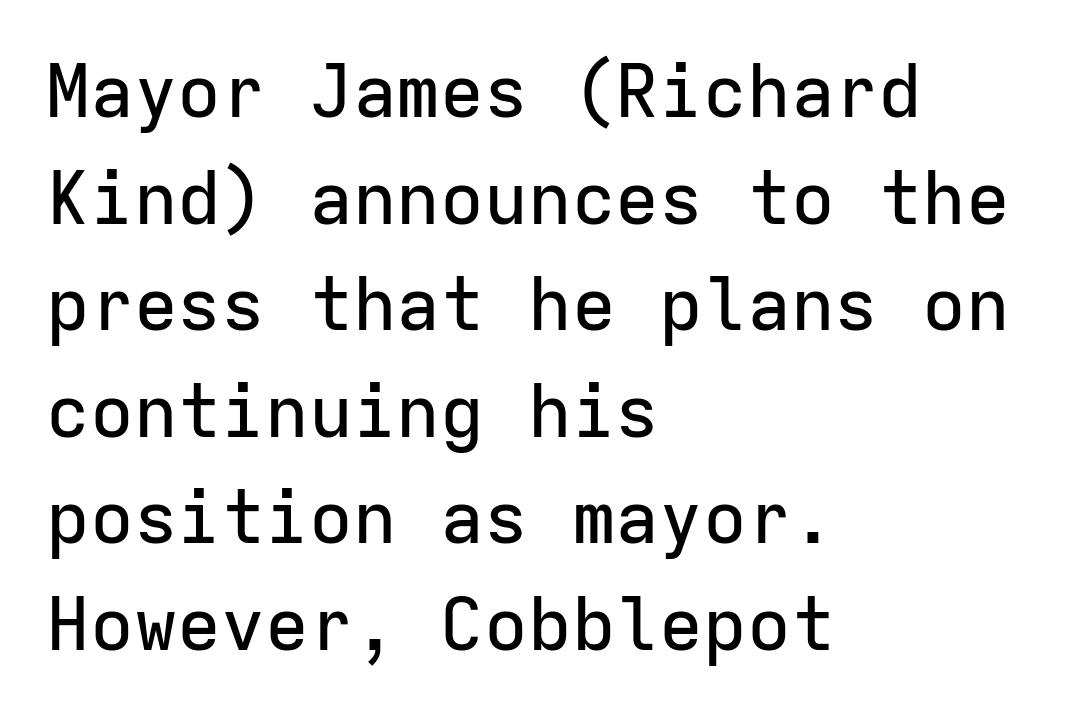
Q: Is the text italic (slanted)? A: No, it is upright.
Q: Is the typeface a serif or a sans-serif typeface? A: Sans-serif.
Q: Is the text underlined? A: No.
Q: How is the paragraph aligned? A: Left-aligned.
Q: Is the spacing between letters normal or unusually wide? A: Normal.
Q: Is the spacing between lines tight, normal or loose? A: Normal.
Q: Width (condensed, normal, or wide)? A: Normal.
Q: Stroke contrast? A: Low.
Q: x-height? A: Medium.
Q: Monospaced? A: Yes.
